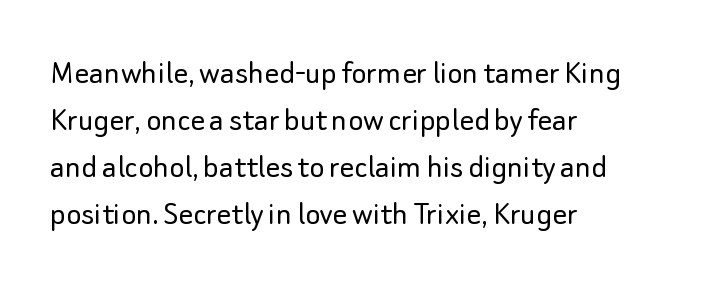
One glance says typical: line gaps are just what's usual. Short and long lines alike share a common starting point at left. This rendering employs a face without finishing strokes, i.e., a sans-serif. Notice how the stems are strictly vertical — no italics here.
